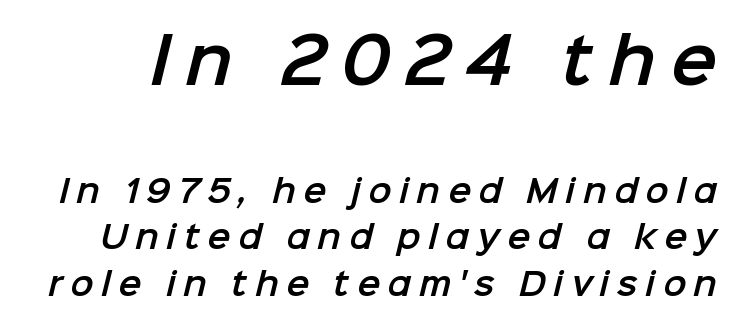
The strip under each line holds only bare page. Loose tracking; the words dissolve into strings of separated letters. The lines sit at an ordinary, default distance from one another. Reading top to bottom, the characters get smaller at the block break.
